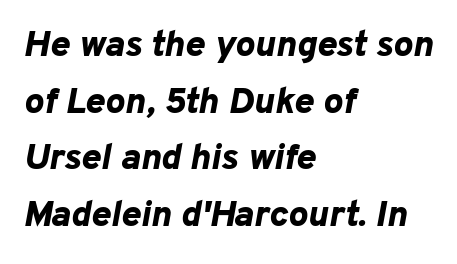
Honestly, the row spacing looks completely unremarkable. Every row of glyphs begins at an identical x-position on the left. Varying glyph widths throughout — classic text-font behaviour. An italicized treatment has been applied to the whole sample. Check under the words: just untouched page. Look at the tracking — it's just the regular setting, nothing added.
